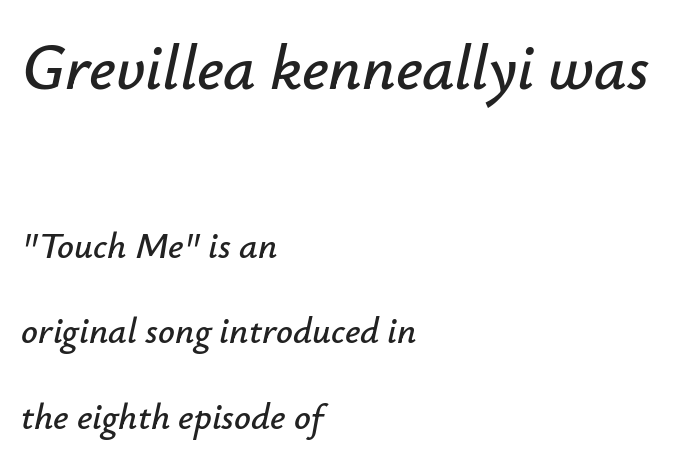
Q: Is the text italic (slanted)? A: Yes, it leans right by about 12 degrees.
Q: Is the text underlined? A: No.
Q: How is the paragraph aligned? A: Left-aligned.
Q: Is the spacing between letters normal or unusually wide? A: Normal.
Q: Is the spacing between lines tight, normal or loose? A: Loose.
Q: Which block of text is set in a larger size, the first (top) or the second (bottom)? A: The first (top) one.
Q: Width (condensed, normal, or wide)? A: Normal.
Q: Stroke contrast? A: Low.
Q: x-height? A: Small.
Q: Monospaced? A: No.
